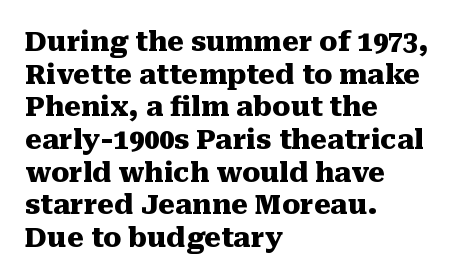
The glyphs are unaccompanied by any horizontal stroke below them. The passage shown is emphatically bold. The lettering holds an erect, upright posture throughout. Here the glyphs are tracked normally, forming tight word shapes.
